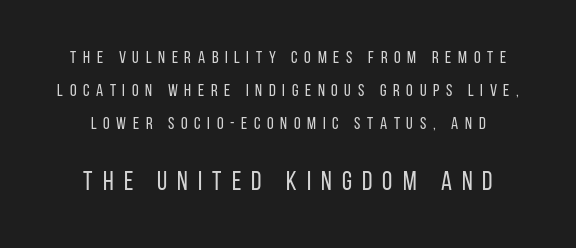
Q: Is the text bold? A: No.
Q: Is the text italic (slanted)? A: No, it is upright.
Q: Is the text underlined? A: No.
Q: Is the spacing between letters normal or unusually wide? A: Unusually wide.
Q: Is the spacing between lines tight, normal or loose? A: Loose.
Q: Which block of text is set in a larger size, the first (top) or the second (bottom)? A: The second (bottom) one.
